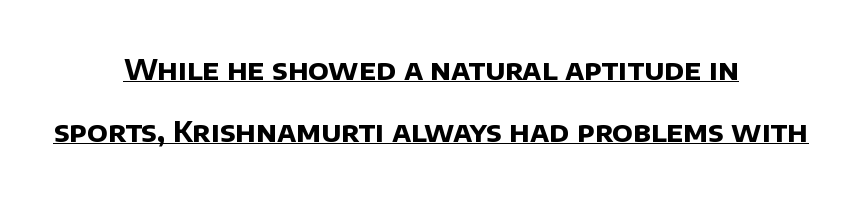
Q: Is the text bold? A: Yes.
Q: Is the typeface a serif or a sans-serif typeface? A: Sans-serif.
Q: Is the text underlined? A: Yes.
Q: How is the paragraph aligned? A: Centered.
Q: Is the spacing between letters normal or unusually wide? A: Normal.
Q: Is the spacing between lines tight, normal or loose? A: Loose.
Q: Width (condensed, normal, or wide)? A: Normal.
Q: Stroke contrast? A: Low.
Q: x-height? A: Large.
Q: Monospaced? A: No.
